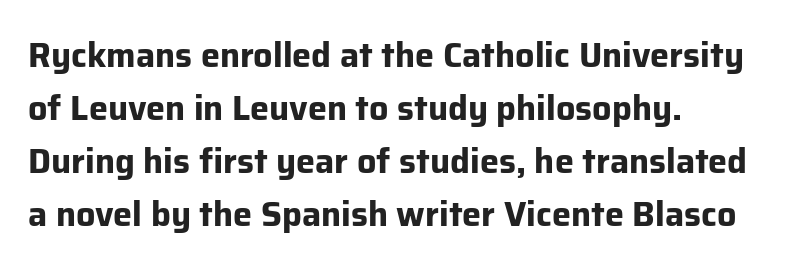
Looks like regular typesetting: each glyph gets only the width it needs. Underline: absent. Nope, not italic — everything's standing straight. Compared with a centered layout, this one pins lines to the left instead. Line spacing here is normal. Compared with typical body copy, the letter spacing here is the same.
